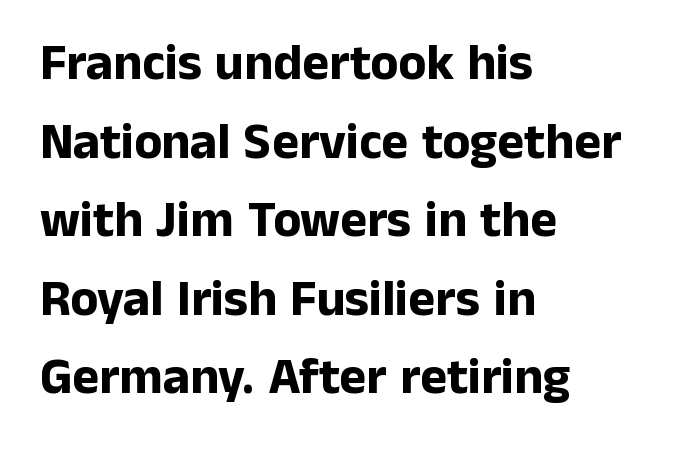
Check under the words: just untouched page. Do the letters lean? They stand straight. Teacher's note: observe the even left margin — that is flush-left alignment. In terms of letterform style, serifs are entirely absent.
